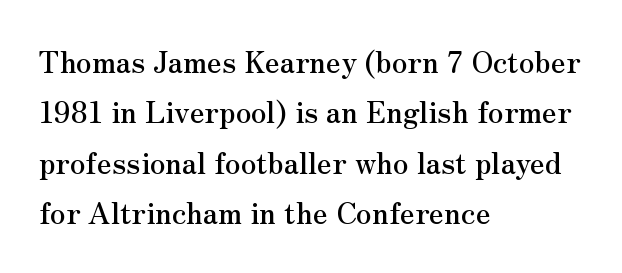
The image shows 29 px serif type, upright; set left-aligned, line spacing 1.74x, normal letter spacing, not underlined; medium stroke contrast and a small x-height.
